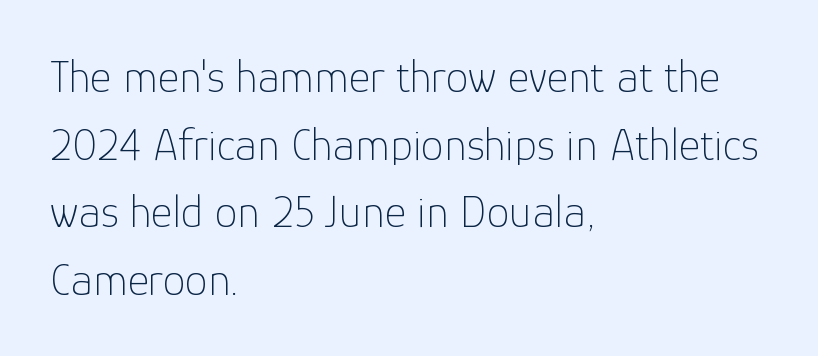
Nothing heavy about these letters — not bold at all. This sample keeps an unexceptional amount of space between lines. This sample uses a sans-serif face. The face used here is rendered with its standard letterfit. Do the letters lean? They stand straight. This sample has the flowing, uneven cadence of proportional lettering.
